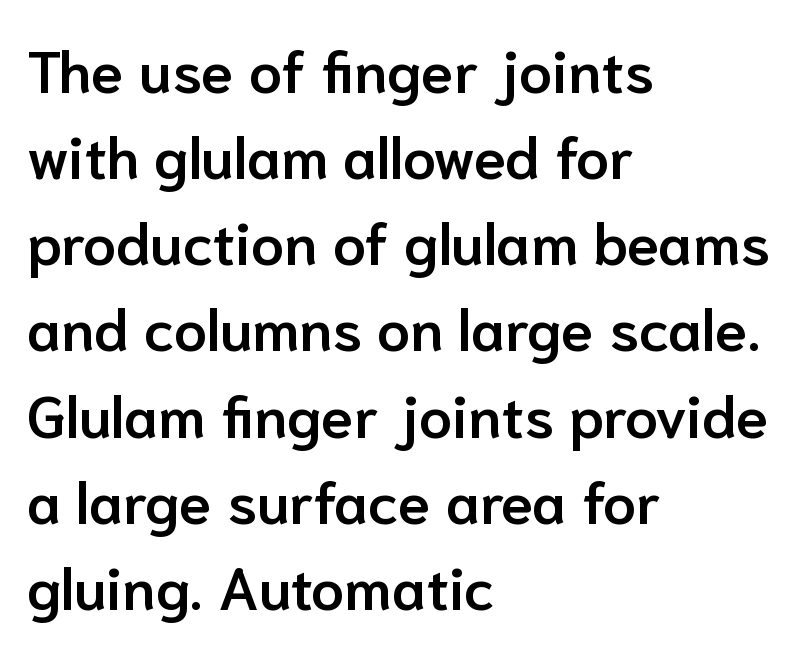
Q: Is the text bold? A: Semi-bold.
Q: Is the text italic (slanted)? A: No, it is upright.
Q: Is the typeface a serif or a sans-serif typeface? A: Sans-serif.
Q: Is the text underlined? A: No.
Q: How is the paragraph aligned? A: Left-aligned.
Q: Is the spacing between letters normal or unusually wide? A: Normal.
Q: Is the spacing between lines tight, normal or loose? A: Normal.
Q: Width (condensed, normal, or wide)? A: Normal.
Q: Stroke contrast? A: Low.
Q: x-height? A: Medium.
Q: Monospaced? A: No.
